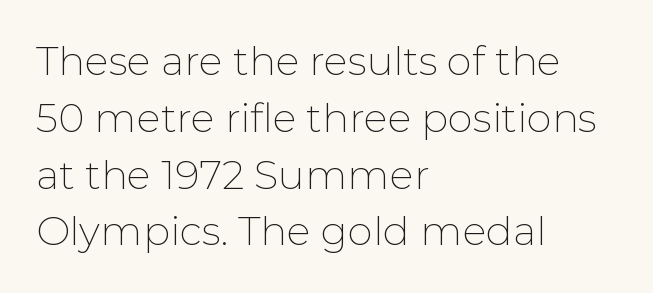
The image shows 40 px thin sans-serif type, upright; set left-aligned, normal line spacing (1.42x), normal letter spacing, not underlined; low stroke contrast and a medium x-height.
